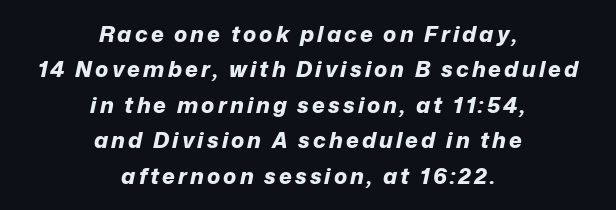
The image shows 22 px bold type, italic (leaning right); set centered, normal line spacing (1.61x), not underlined.
